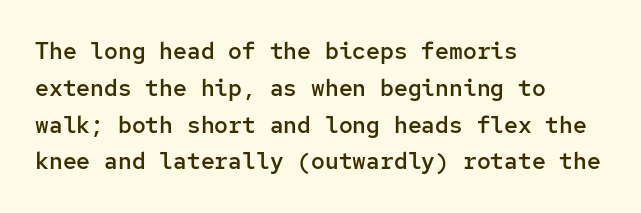
{"italic": "no", "bold": "semi", "underline": "no", "align": "left", "line_spacing": "normal", "line_spacing_ratio": 1.6, "letter_spacing": "normal", "letter_spacing_em": 0.0, "glyph_px": 23}
